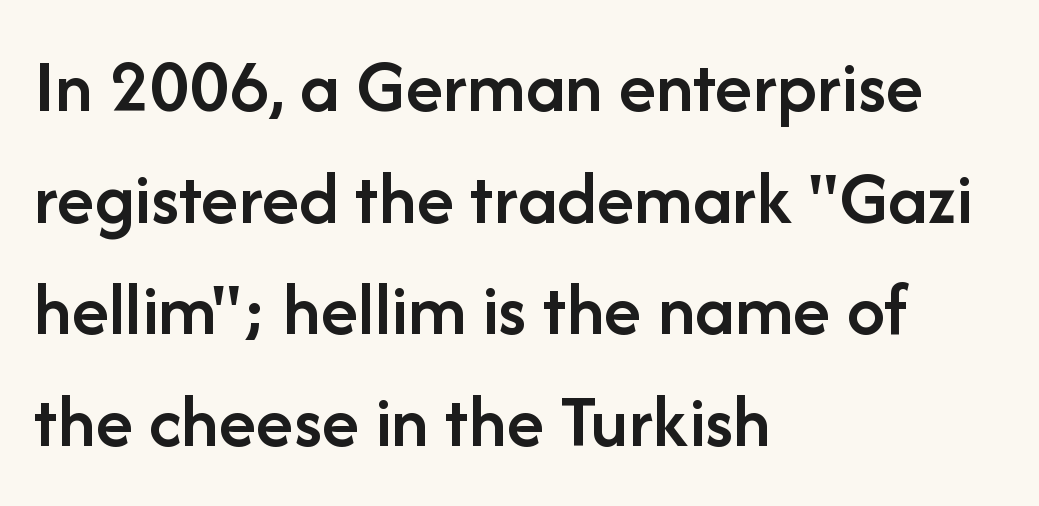
{"serif": "no", "italic": "no", "bold": "semi", "weight": "semibold", "width": "normal", "stroke_contrast": "low", "x_height": "medium", "monospaced": "no", "underline": "no", "align": "left", "line_spacing": "normal", "line_spacing_ratio": 1.45, "letter_spacing": "normal", "letter_spacing_em": 0.0, "glyph_px": 77}
